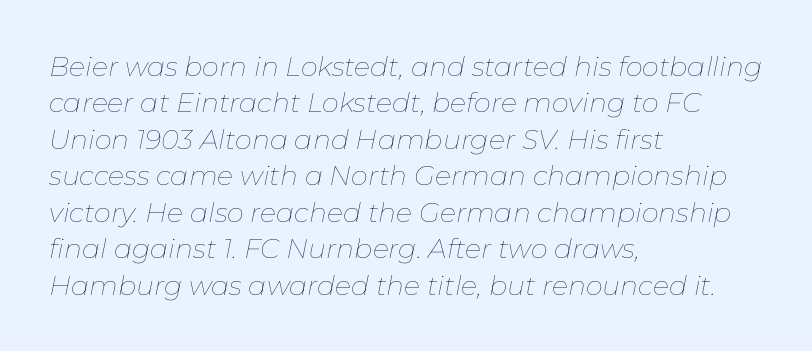
Q: Is the text bold? A: No.
Q: Is the text italic (slanted)? A: Yes, it leans right by about 11 degrees.
Q: Is the text underlined? A: No.
Q: How is the paragraph aligned? A: Left-aligned.
Q: Is the spacing between letters normal or unusually wide? A: Normal.
Q: Is the spacing between lines tight, normal or loose? A: Normal.
